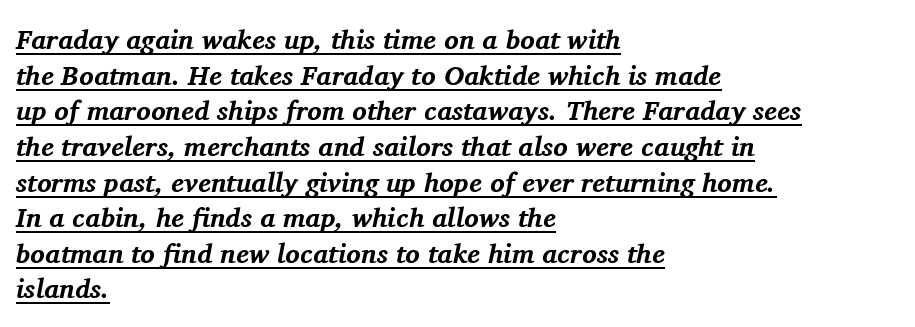
On the weight axis this lands at bold, roughly 700. Nobody touched the tracking dial on this one. This sample is left-justified, so line endings fall wherever the words run out. Caption: lettering with a line underneath. The axis of the letterforms is tilted away from vertical.
